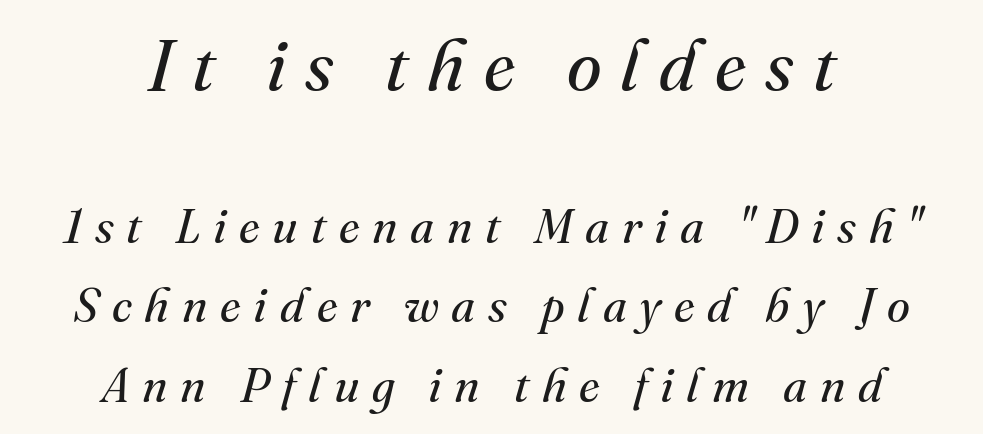
{"serif": "yes", "italic": "yes", "lean": "right", "slant_degrees": 16, "bold": "no", "weight": "regular", "width": "normal", "stroke_contrast": "medium", "x_height": "small", "monospaced": "no", "underline": "no", "align": "center", "line_spacing": "normal", "line_spacing_ratio": 1.69, "letter_spacing": "wide", "letter_spacing_em": 0.27, "larger_block": "first", "size_ratio": 1.51, "glyph_px": 71}
